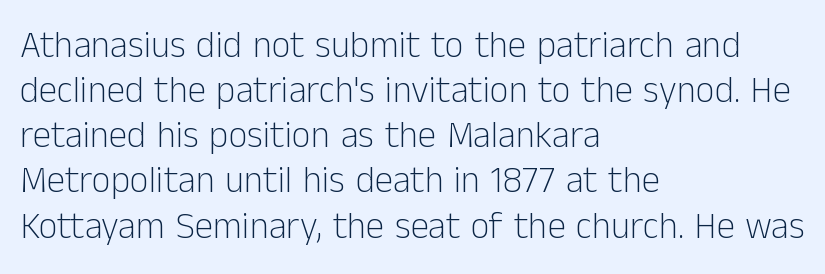
Q: Is the text bold? A: No.
Q: Is the text italic (slanted)? A: No, it is upright.
Q: Is the typeface a serif or a sans-serif typeface? A: Sans-serif.
Q: Is the text underlined? A: No.
Q: How is the paragraph aligned? A: Left-aligned.
Q: Is the spacing between letters normal or unusually wide? A: Normal.
Q: Width (condensed, normal, or wide)? A: Normal.
Q: Stroke contrast? A: Low.
Q: x-height? A: Medium.
Q: Monospaced? A: No.
